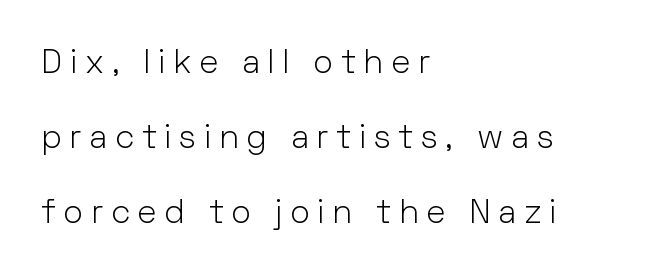
Q: Is the text bold? A: No.
Q: Is the text italic (slanted)? A: No, it is upright.
Q: Is the typeface a serif or a sans-serif typeface? A: Sans-serif.
Q: Is the text underlined? A: No.
Q: How is the paragraph aligned? A: Left-aligned.
Q: Is the spacing between letters normal or unusually wide? A: Unusually wide.
Q: Is the spacing between lines tight, normal or loose? A: Loose.
Q: Width (condensed, normal, or wide)? A: Normal.
Q: Stroke contrast? A: Low.
Q: x-height? A: Medium.
Q: Monospaced? A: No.
